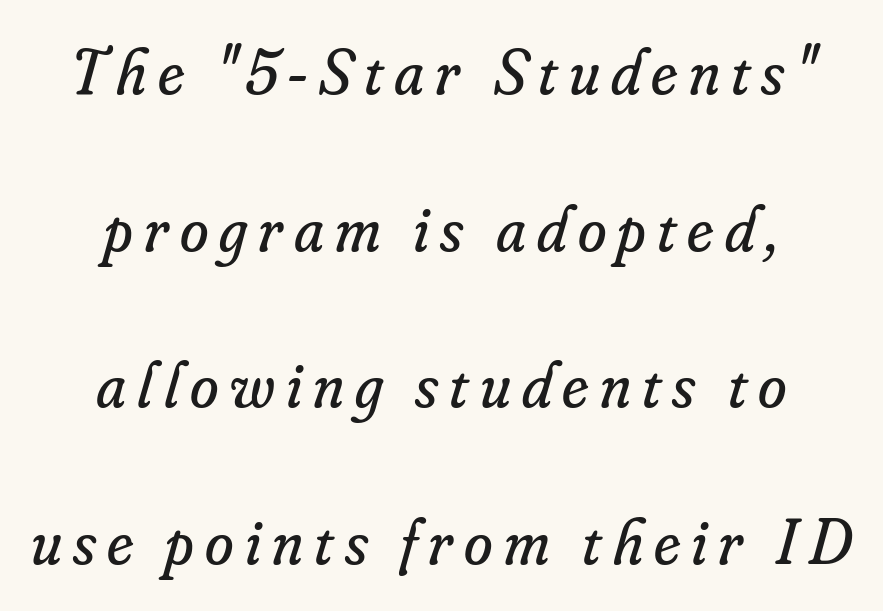
Does the lettering tilt? It does — this is italic. The letters advance in unequal steps, a hallmark of proportional type. The characters display serif detailing at their extremities. A great deal of white space separates one row of letters from the next.
